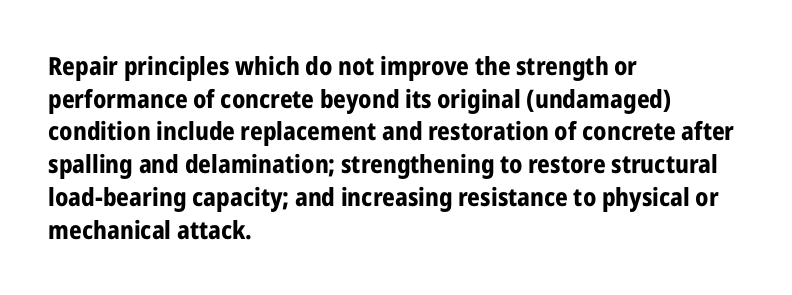
{"italic": "no", "bold": "yes", "underline": "no", "align": "left", "line_spacing": "normal", "line_spacing_ratio": 1.31, "letter_spacing": "normal", "letter_spacing_em": 0.0, "glyph_px": 25}
